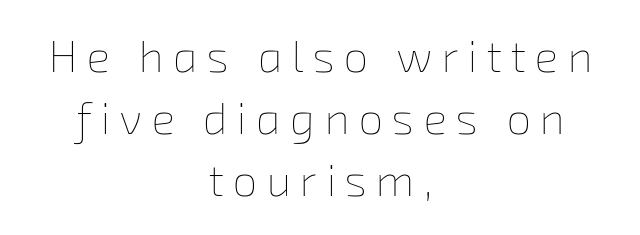
{"bold": "no", "weight": "thin", "width": "normal", "stroke_contrast": "low", "x_height": "medium", "monospaced": "no", "underline": "no", "align": "center", "line_spacing": "normal", "line_spacing_ratio": 1.41, "letter_spacing": "wide", "letter_spacing_em": 0.21, "glyph_px": 44}
